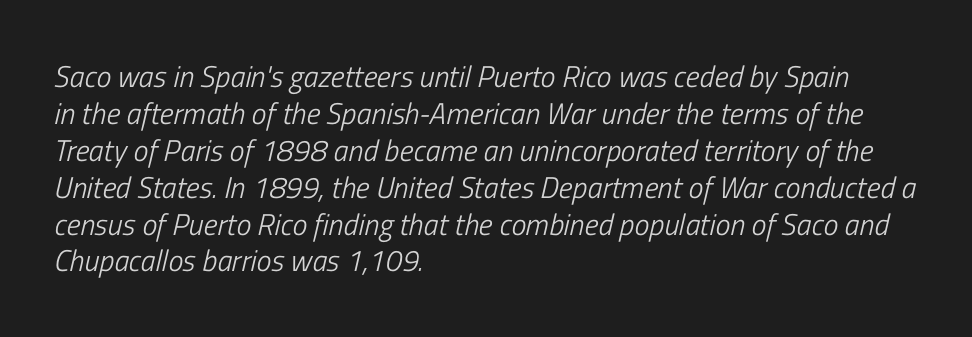
The rag falls on the right side of this text block. The horizontal fit of the characters is conventional and even. The letters are slanted; this is an italic face. Each letter keeps its own natural width here, so spacing adapts to shape.
